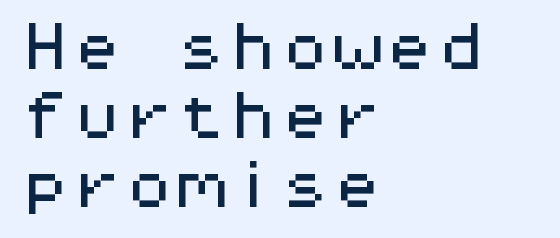
Q: Is the text italic (slanted)? A: No, it is upright.
Q: Is the typeface a serif or a sans-serif typeface? A: Sans-serif.
Q: Is the text underlined? A: No.
Q: How is the paragraph aligned? A: Left-aligned.
Q: Is the spacing between letters normal or unusually wide? A: Normal.
Q: Is the spacing between lines tight, normal or loose? A: Normal.
Q: Width (condensed, normal, or wide)? A: Wide.
Q: Stroke contrast? A: Medium.
Q: x-height? A: Medium.
Q: Monospaced? A: Yes.
